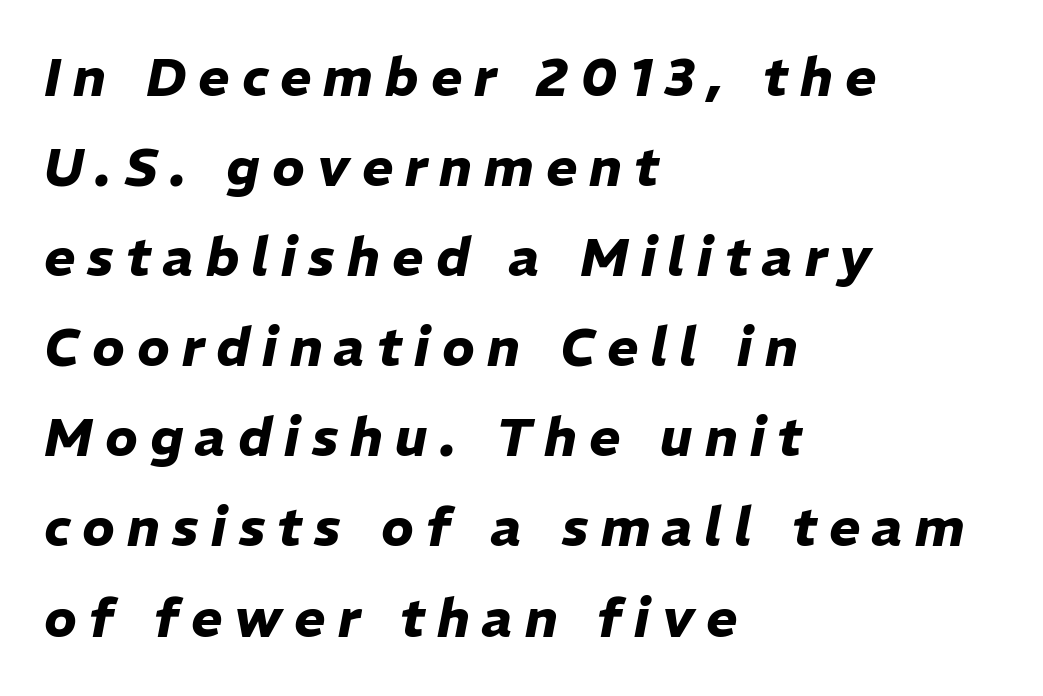
The image shows 53 px heavy type, italic (leaning right); set left-aligned, normal line spacing (1.7x), unusually wide letter spacing (+0.23 em), not underlined; low stroke contrast and a medium x-height.
